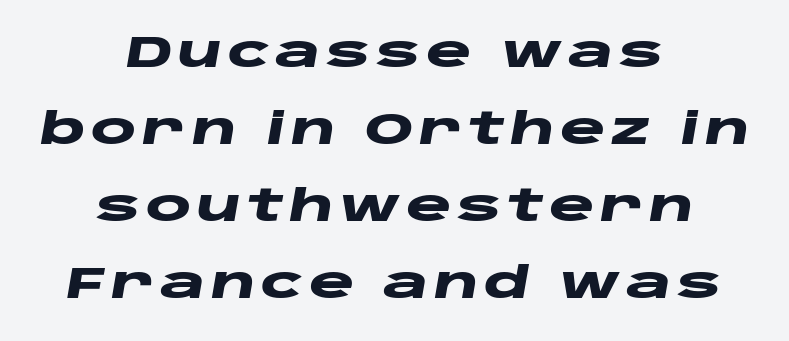
{"italic": "yes", "lean": "right", "slant_degrees": 10, "bold": "yes", "weight": "heavy", "width": "wide", "stroke_contrast": "low", "x_height": "large", "monospaced": "no", "underline": "no", "align": "center", "line_spacing_ratio": 1.79, "glyph_px": 43}
